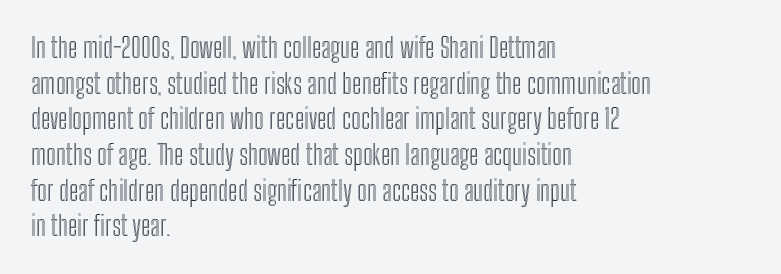
{"italic": "no", "underline": "no", "align": "left", "line_spacing": "normal", "line_spacing_ratio": 1.32, "letter_spacing": "normal", "letter_spacing_em": 0.0, "glyph_px": 27}
